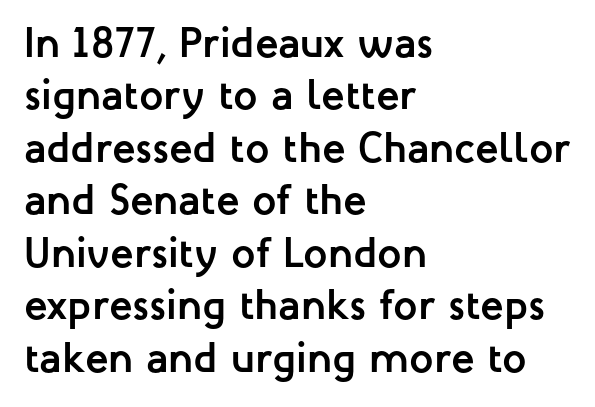
The image shows 43 px semibold sans-serif type, upright; set left-aligned, line spacing 1.22x, normal letter spacing, not underlined; low stroke contrast and a medium x-height.
